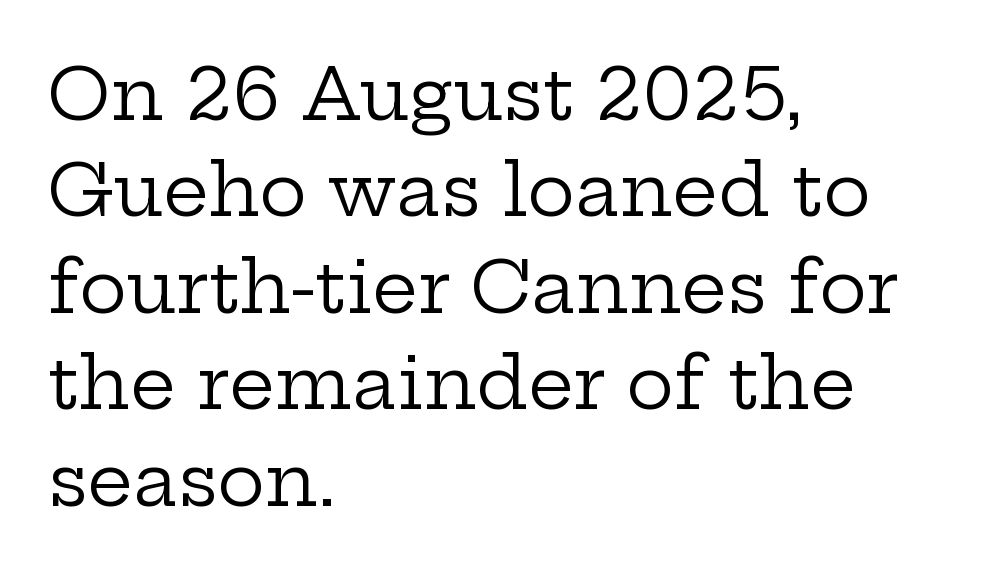
Characters remain perfectly vertical along every line. Any mark beneath the type? The region is blank. The rag falls on the right side of this text block. If you measured baseline to baseline, you'd find a middling distance.
